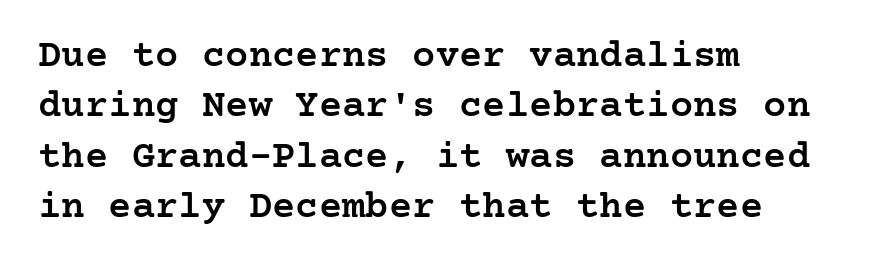
{"serif": "yes", "italic": "no", "bold": "semi", "weight": "semibold", "width": "normal", "stroke_contrast": "low", "x_height": "medium", "underline": "no", "align": "left", "line_spacing": "normal", "line_spacing_ratio": 1.29, "letter_spacing": "normal", "letter_spacing_em": 0.0, "glyph_px": 39}
